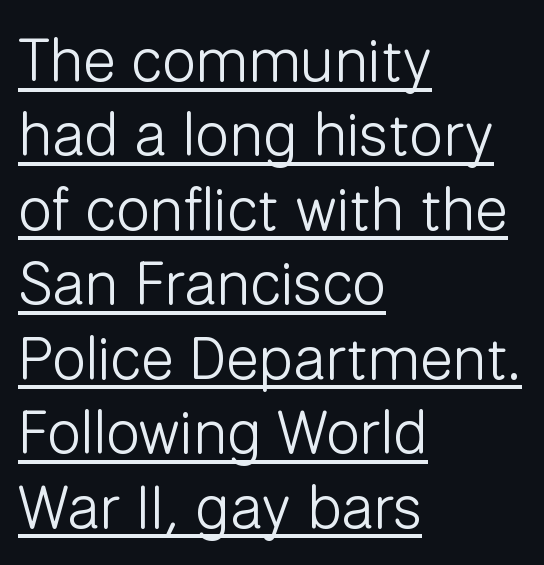
{"serif": "no", "italic": "no", "bold": "no", "weight": "light", "width": "normal", "stroke_contrast": "low", "x_height": "medium", "monospaced": "no", "underline": "yes", "align": "left", "line_spacing_ratio": 1.22, "letter_spacing": "normal", "letter_spacing_em": 0.0, "glyph_px": 61}
